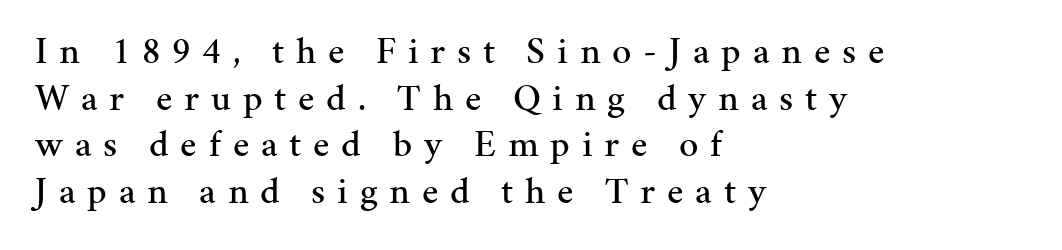
Looks like regular typesetting: each glyph gets only the width it needs. One-word summary of the alignment: left. Unlike a clean sans, this face finishes its strokes with serifs. The specimen reads as upright at a glance.
